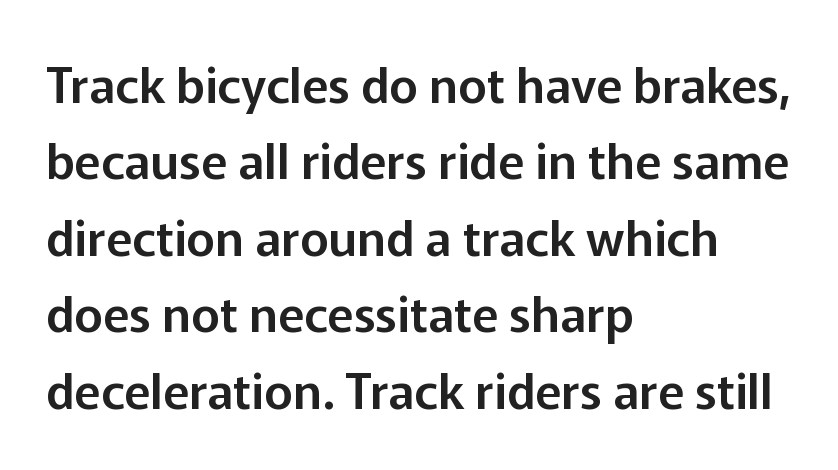
{"serif": "no", "italic": "no", "width": "normal", "stroke_contrast": "low", "x_height": "medium", "monospaced": "no", "underline": "no", "align": "left", "line_spacing": "normal", "line_spacing_ratio": 1.56, "letter_spacing": "normal", "letter_spacing_em": 0.0, "glyph_px": 49}
